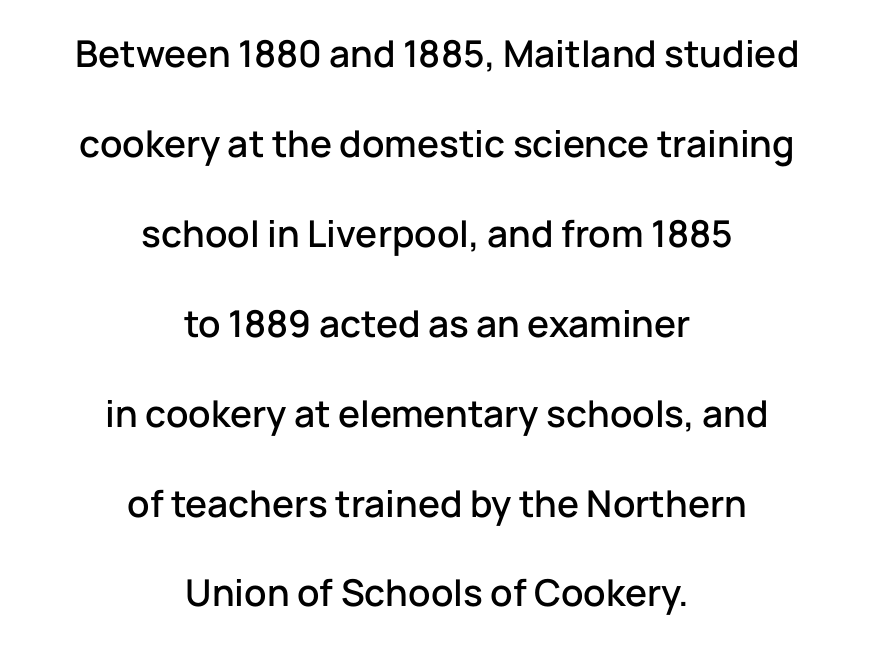
{"serif": "no", "italic": "no", "width": "normal", "stroke_contrast": "low", "x_height": "medium", "monospaced": "no", "underline": "no", "align": "center", "line_spacing": "loose", "line_spacing_ratio": 2.43, "letter_spacing": "normal", "letter_spacing_em": 0.0, "glyph_px": 37}
